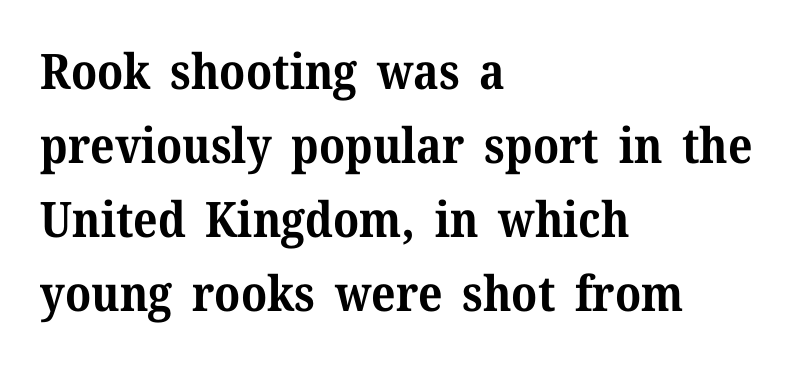
The image shows 49 px bold serif type, upright; set left-aligned, normal line spacing (1.51x), normal letter spacing, not underlined; medium stroke contrast and a medium x-height.
